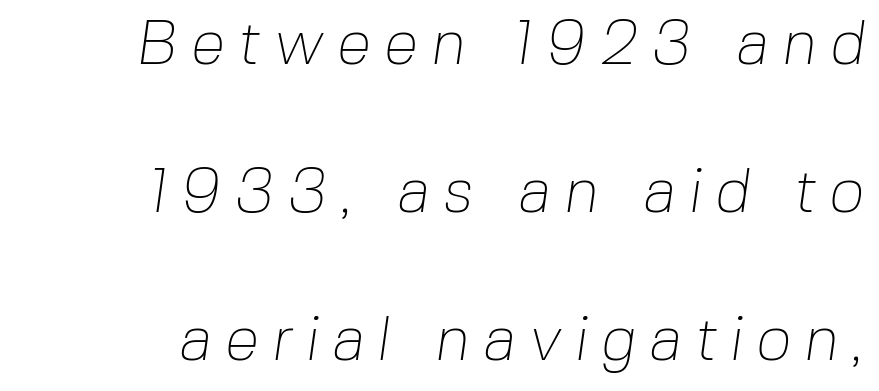
The image shows 62 px thin sans-serif type; set loose line spacing (2.39x), unusually wide letter spacing (+0.21 em), not underlined; low stroke contrast and a medium x-height.
